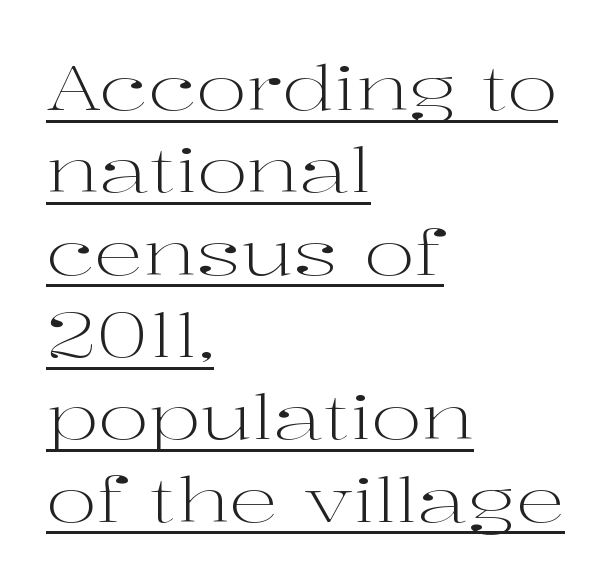
Q: Is the text bold? A: No.
Q: Is the text italic (slanted)? A: No, it is upright.
Q: Is the typeface a serif or a sans-serif typeface? A: Serif.
Q: Is the text underlined? A: Yes.
Q: How is the paragraph aligned? A: Left-aligned.
Q: Is the spacing between letters normal or unusually wide? A: Normal.
Q: Is the spacing between lines tight, normal or loose? A: Normal.
Q: Width (condensed, normal, or wide)? A: Wide.
Q: Stroke contrast? A: High.
Q: x-height? A: Medium.
Q: Monospaced? A: No.
